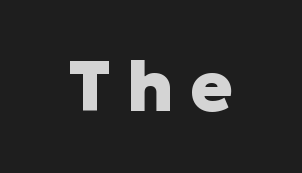
Letter spacing: wide. Varying glyph widths throughout — classic text-font behaviour. The string is rendered with underlining switched off. Unlike italic type, these characters show no tilt at all. These words are printed bold, with thick strokes throughout.
